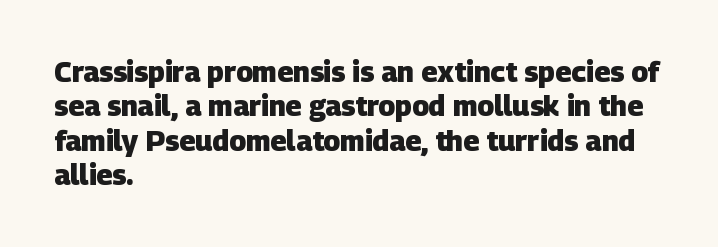
Q: Is the text bold? A: Yes.
Q: Is the typeface a serif or a sans-serif typeface? A: Sans-serif.
Q: Is the text underlined? A: No.
Q: How is the paragraph aligned? A: Left-aligned.
Q: Is the spacing between letters normal or unusually wide? A: Normal.
Q: Width (condensed, normal, or wide)? A: Normal.
Q: Stroke contrast? A: Low.
Q: x-height? A: Large.
Q: Monospaced? A: No.
